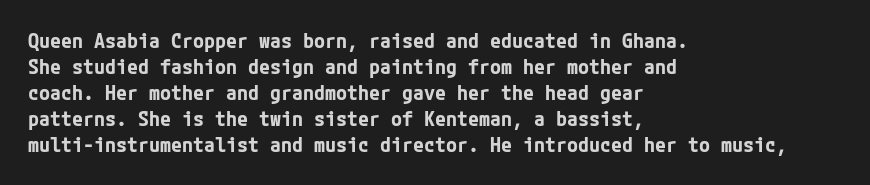
The lettering holds an erect, upright posture throughout. The text block is weighted toward the left margin, trailing off unevenly rightward. The strokes are fattened all the way to bold. Bare-footed words on every line.
